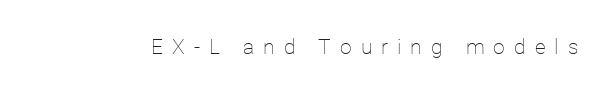
{"italic": "no", "bold": "no", "underline": "no", "letter_spacing": "wide", "letter_spacing_em": 0.43, "glyph_px": 21}
